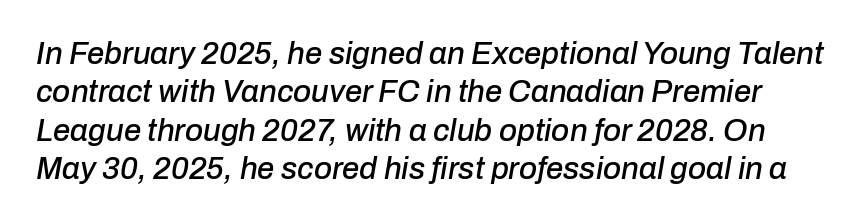
{"italic": "yes", "lean": "right", "slant_degrees": 10, "width": "normal", "stroke_contrast": "low", "x_height": "medium", "monospaced": "no", "underline": "no", "line_spacing_ratio": 1.24, "letter_spacing": "normal", "letter_spacing_em": 0.0, "glyph_px": 31}
